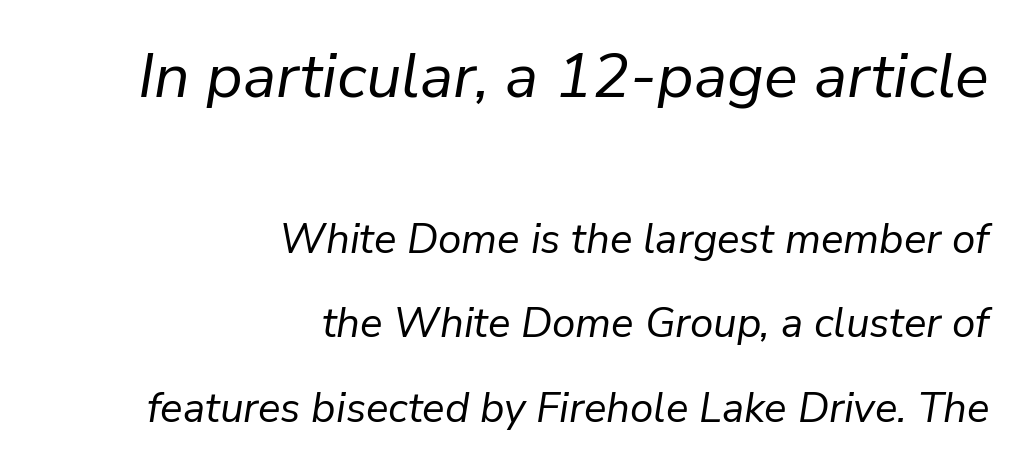
The strip under each line holds only bare page. The rendering applies a slant to the glyphs. Note the varied advance widths — an 'i' is clearly narrower than an 'm'. These lines are set flush right with a ragged left edge. Honestly, the letter spacing is just normal — you wouldn't notice it.
